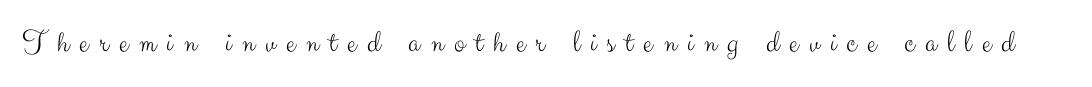
{"serif": "no", "bold": "no", "weight": "light", "width": "normal", "stroke_contrast": "medium", "x_height": "small", "monospaced": "no", "underline": "no", "letter_spacing": "wide", "letter_spacing_em": 0.33, "glyph_px": 32}
